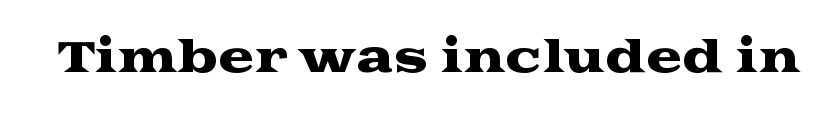
The image shows 43 px wide serif type, upright; set normal letter spacing, not underlined; medium stroke contrast and a medium x-height.
